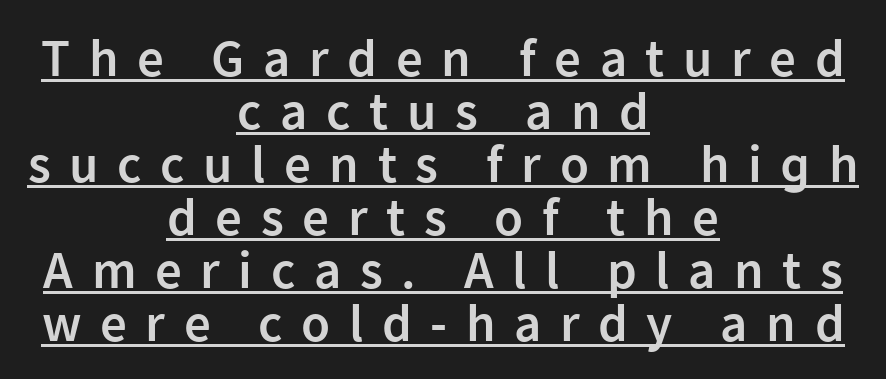
The rag falls on both sides of this text block equally. Proportional: the letters do not fall into vertical columns. Like a heading marked for emphasis, these lines bear an underscore. In terms of posture, this sample is upright. This sample uses expanded letter spacing, leaving extra air between glyphs. Caption: semibold face, moderately heavy strokes.
